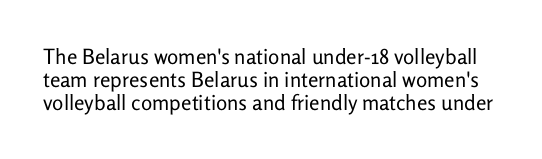
Does the lettering tilt? It doesn't — this is upright. You could call the tracking neutral — neither tight nor loose. Counters stay open thanks to moderate or lighter strokes. The specimen omits any rule beneath the text block's lines.
